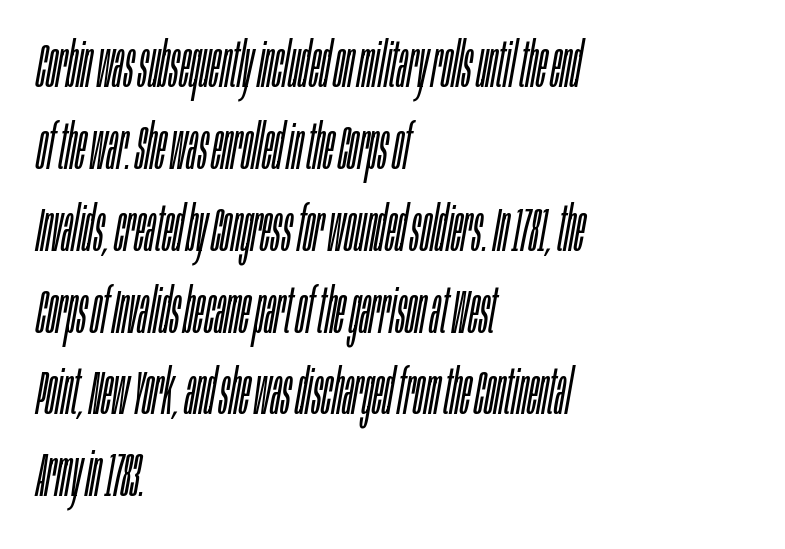
{"italic": "yes", "lean": "right", "slant_degrees": 10, "bold": "no", "weight": "light", "width": "condensed", "stroke_contrast": "low", "x_height": "large", "monospaced": "no", "underline": "no", "align": "left", "line_spacing": "normal", "line_spacing_ratio": 1.32, "letter_spacing": "normal", "letter_spacing_em": 0.0, "glyph_px": 62}
